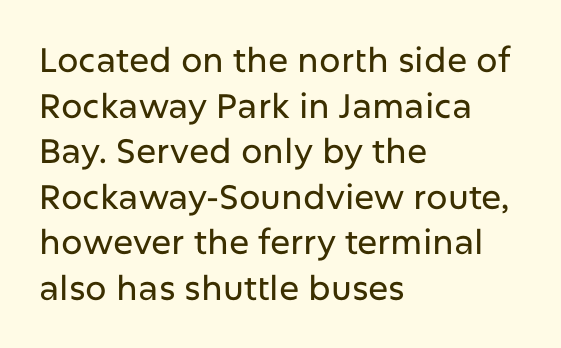
The image shows 34 px sans-serif type, upright; set left-aligned, normal line spacing (1.34x), normal letter spacing, not underlined; low stroke contrast and a medium x-height.
